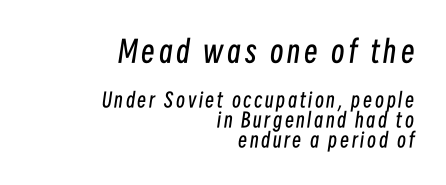
The image shows 30 px regular-weight, condensed type, italic (leaning right); set right-aligned, tight line spacing (1.02x), not underlined; the first (top) block is 1.5x larger; low stroke contrast and a medium x-height.
